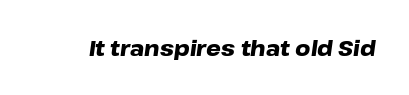
Q: Is the text bold? A: Yes.
Q: Is the text italic (slanted)? A: Yes, it leans right by about 8 degrees.
Q: Is the text underlined? A: No.
Q: Is the spacing between letters normal or unusually wide? A: Normal.
